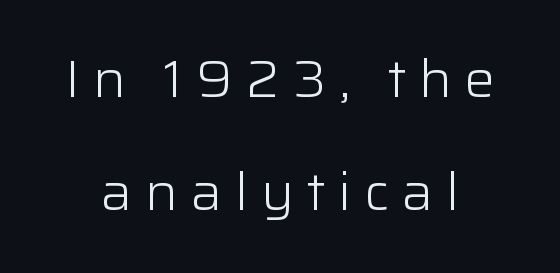
{"serif": "no", "italic": "no", "bold": "no", "weight": "light", "width": "normal", "stroke_contrast": "low", "x_height": "medium", "monospaced": "no", "underline": "no", "line_spacing": "loose", "line_spacing_ratio": 2.22, "letter_spacing": "wide", "letter_spacing_em": 0.25, "glyph_px": 51}
